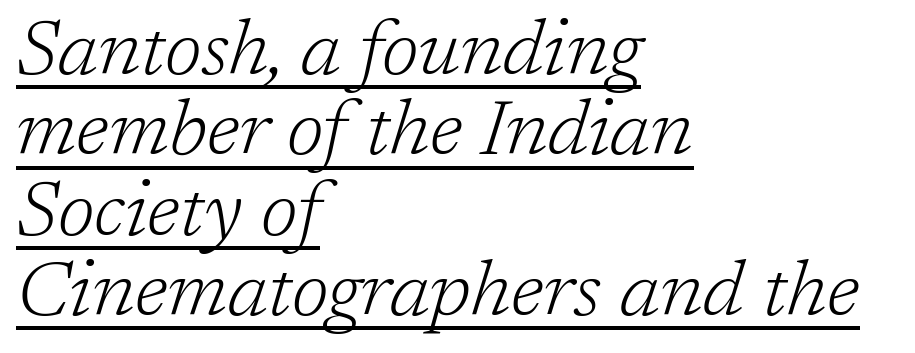
The image shows 78 px light serif type, italic (leaning right); set left-aligned, tight line spacing (1.03x), normal letter spacing, underlined; low stroke contrast and a medium x-height.
